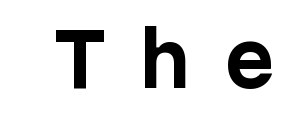
These lines are composed in type without serifs. Nope, not italic — everything's standing straight. Fixed-width glyphs throughout — classic coding-font behaviour. Weight: bold.
